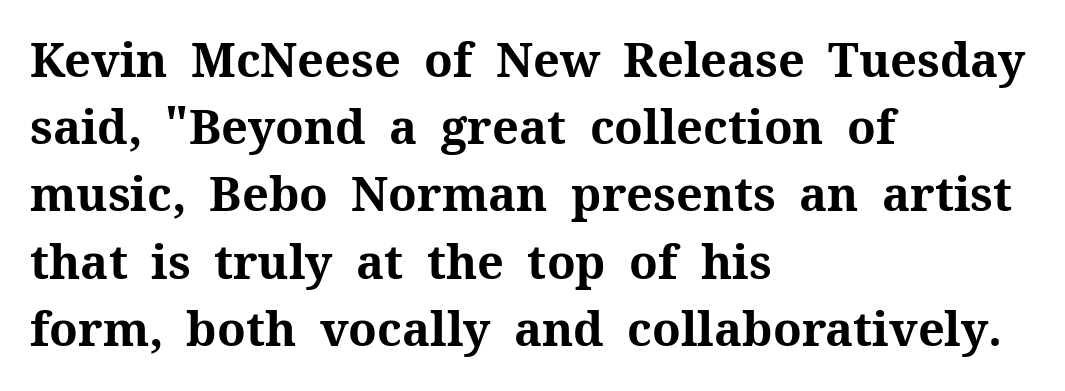
{"serif": "yes", "italic": "no", "bold": "yes", "weight": "bold", "width": "normal", "stroke_contrast": "medium", "x_height": "medium", "monospaced": "no", "underline": "no", "align": "left", "line_spacing": "normal", "line_spacing_ratio": 1.43, "letter_spacing": "normal", "letter_spacing_em": 0.0, "glyph_px": 47}
